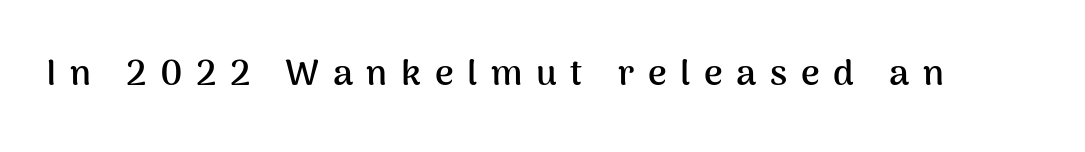
{"serif": "no", "italic": "no", "bold": "yes", "weight": "semibold", "width": "normal", "stroke_contrast": "medium", "x_height": "medium", "monospaced": "no", "underline": "no", "letter_spacing": "wide", "letter_spacing_em": 0.38, "glyph_px": 36}
